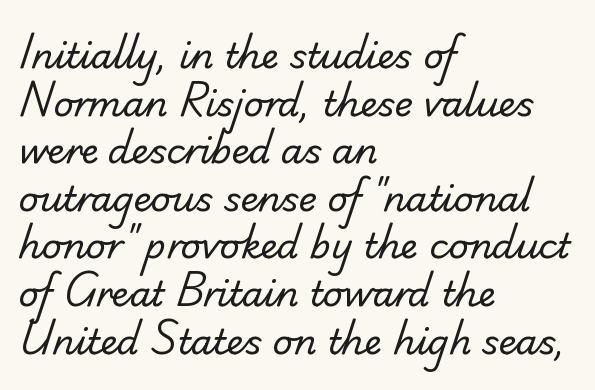
The image shows 35 px regular-weight sans-serif type; set left-aligned, normal line spacing (1.36x), normal letter spacing, not underlined; low stroke contrast and a small x-height.
